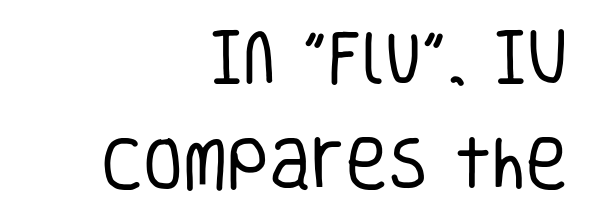
The image shows 58 px regular-weight, condensed sans-serif type, upright; set right-aligned, line spacing 1.85x, normal letter spacing, not underlined; low stroke contrast and a large x-height.
